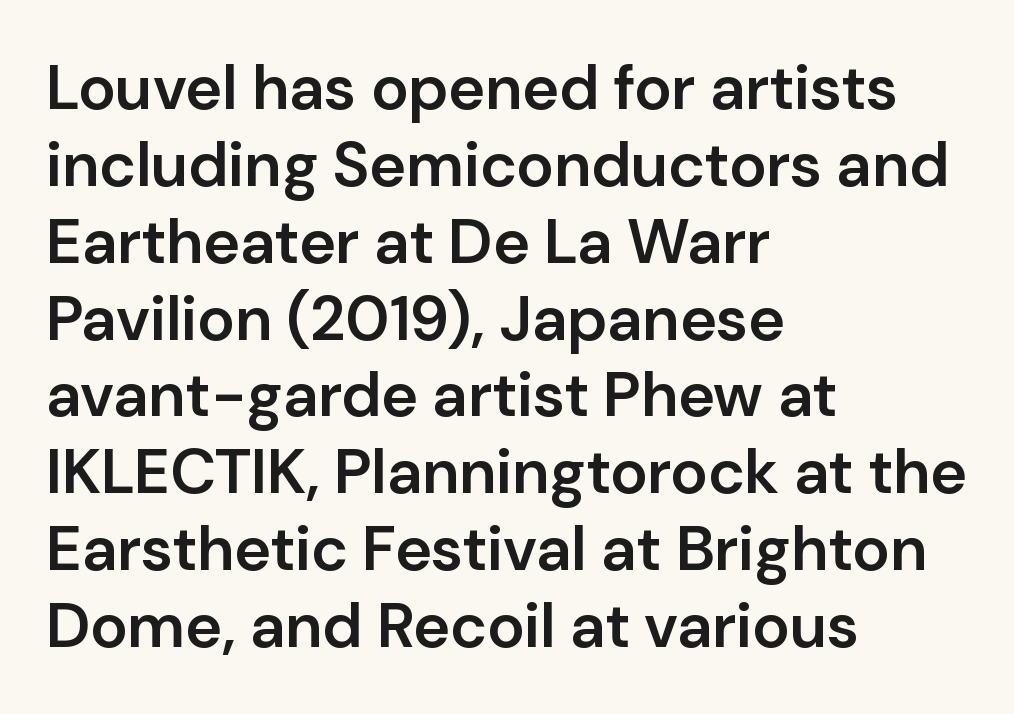
The specimen omits any rule beneath the text block's lines. The text block is weighted toward the left margin, trailing off unevenly rightward. Each letter keeps its own natural width here, so spacing adapts to shape. No feet cap the strokes, marking this as sans-serif type.
